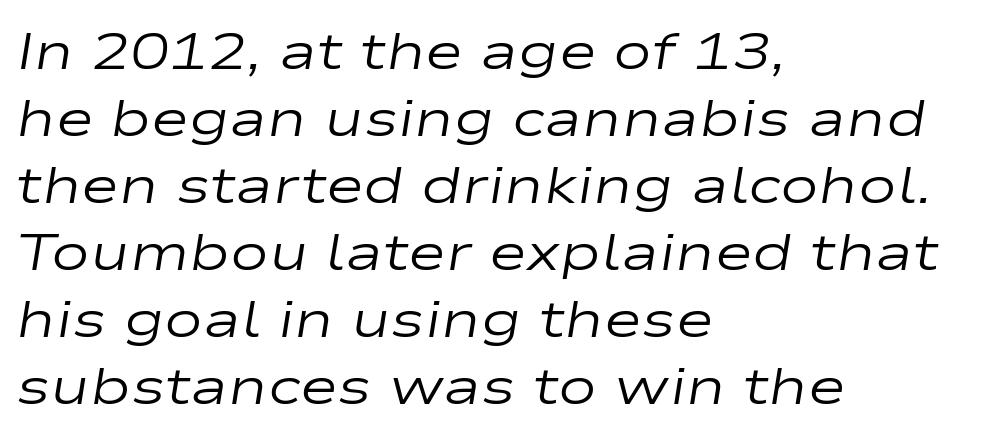
{"italic": "yes", "lean": "right", "slant_degrees": 9, "bold": "no", "weight": "regular", "width": "wide", "stroke_contrast": "low", "x_height": "medium", "monospaced": "no", "underline": "no", "align": "left", "line_spacing": "normal", "line_spacing_ratio": 1.29, "letter_spacing": "normal", "letter_spacing_em": 0.0, "glyph_px": 52}
